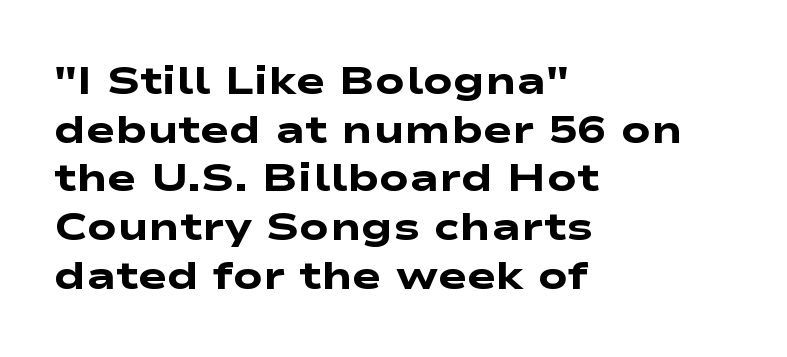
The image shows 39 px heavy, wide sans-serif type; set left-aligned, normal line spacing (1.25x), normal letter spacing, not underlined; low stroke contrast and a medium x-height.
